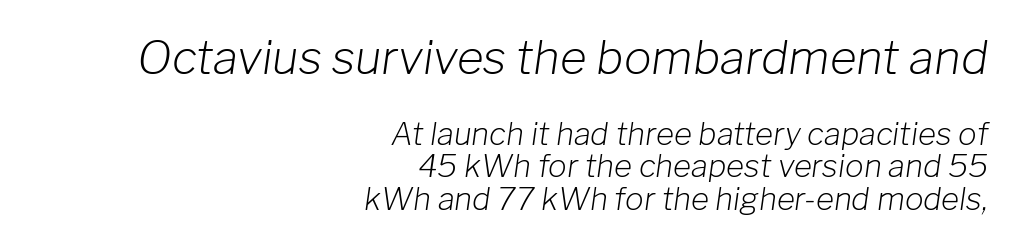
{"italic": "yes", "lean": "right", "slant_degrees": 8, "bold": "no", "weight": "light", "width": "normal", "stroke_contrast": "low", "x_height": "medium", "monospaced": "no", "underline": "no", "align": "right", "line_spacing": "tight", "line_spacing_ratio": 1.06, "letter_spacing": "normal", "letter_spacing_em": 0.0, "larger_block": "first", "size_ratio": 1.48, "glyph_px": 46}
